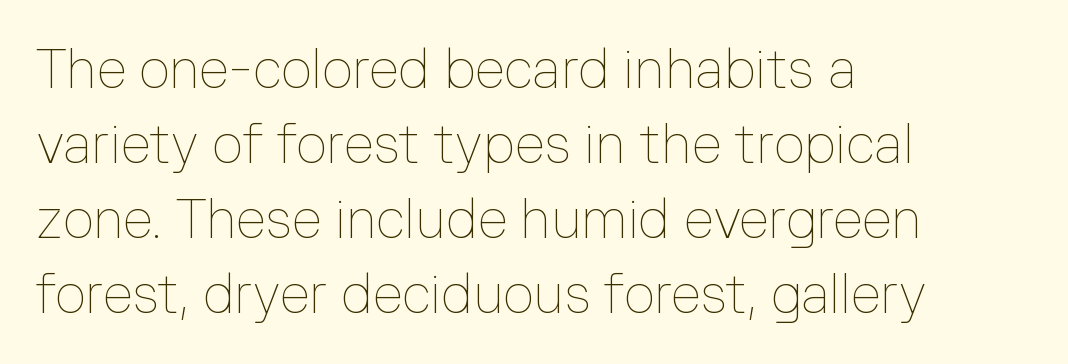
{"italic": "no", "bold": "no", "weight": "thin", "width": "normal", "stroke_contrast": "low", "x_height": "medium", "monospaced": "no", "underline": "no", "align": "left", "line_spacing": "normal", "line_spacing_ratio": 1.39, "letter_spacing": "normal", "letter_spacing_em": 0.0, "glyph_px": 54}
